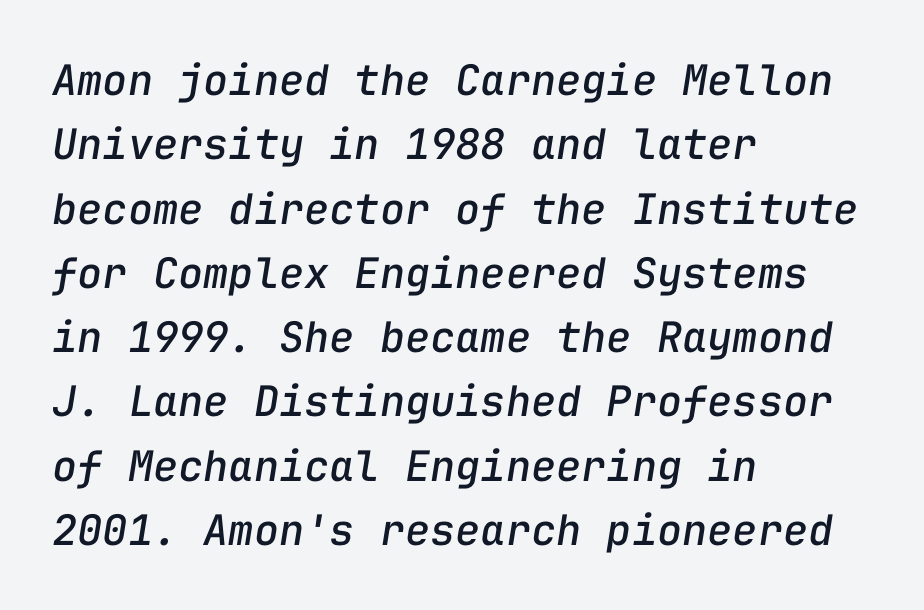
Q: Is the text italic (slanted)? A: Yes, it leans right by about 9 degrees.
Q: Is the text underlined? A: No.
Q: How is the paragraph aligned? A: Left-aligned.
Q: Is the spacing between letters normal or unusually wide? A: Normal.
Q: Is the spacing between lines tight, normal or loose? A: Normal.
Q: Width (condensed, normal, or wide)? A: Normal.
Q: Stroke contrast? A: Low.
Q: x-height? A: Medium.
Q: Monospaced? A: Yes.
